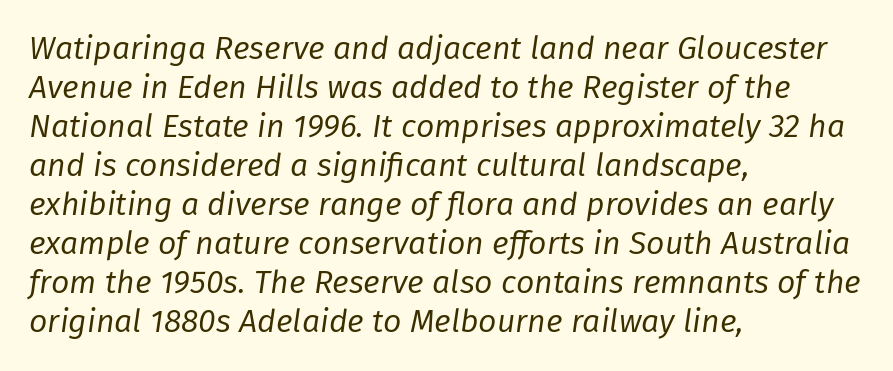
{"italic": "yes", "lean": "right", "slant_degrees": 8, "bold": "no", "weight": "regular", "width": "normal", "stroke_contrast": "low", "x_height": "medium", "monospaced": "no", "underline": "no", "align": "left", "line_spacing_ratio": 1.22, "letter_spacing": "normal", "letter_spacing_em": 0.0, "glyph_px": 32}
